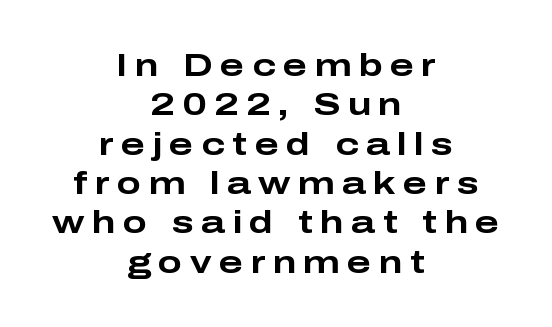
Short and long lines alike share a common midpoint. Students, note that the glyphs here are deliberately spaced far apart. These lines are rendered in a variable-pitch font. The area under the type is left untouched.
